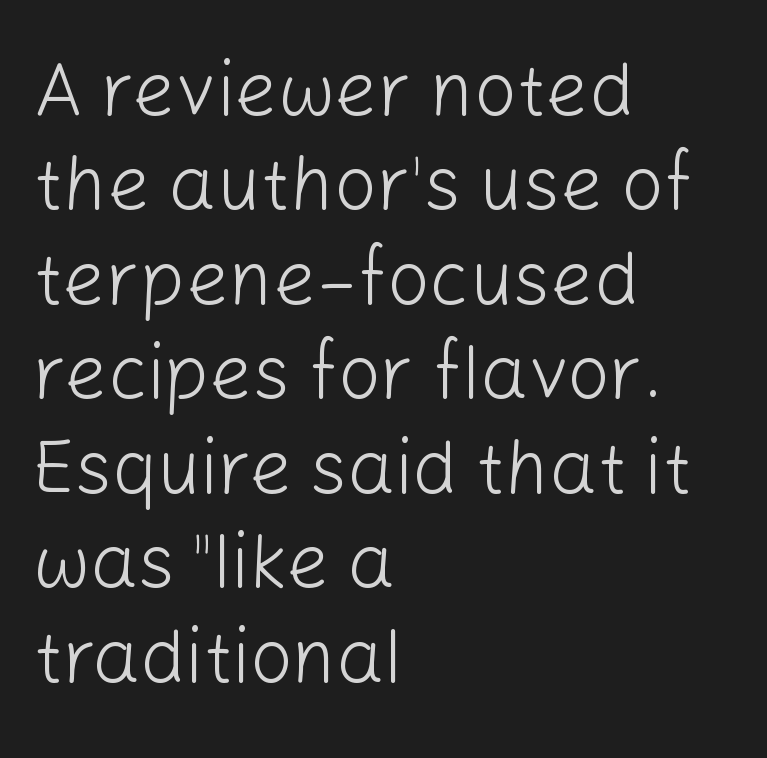
{"serif": "no", "italic": "no", "bold": "no", "weight": "light", "width": "normal", "stroke_contrast": "low", "x_height": "medium", "monospaced": "no", "underline": "no", "align": "left", "line_spacing": "normal", "line_spacing_ratio": 1.26, "letter_spacing": "normal", "letter_spacing_em": 0.0, "glyph_px": 75}
